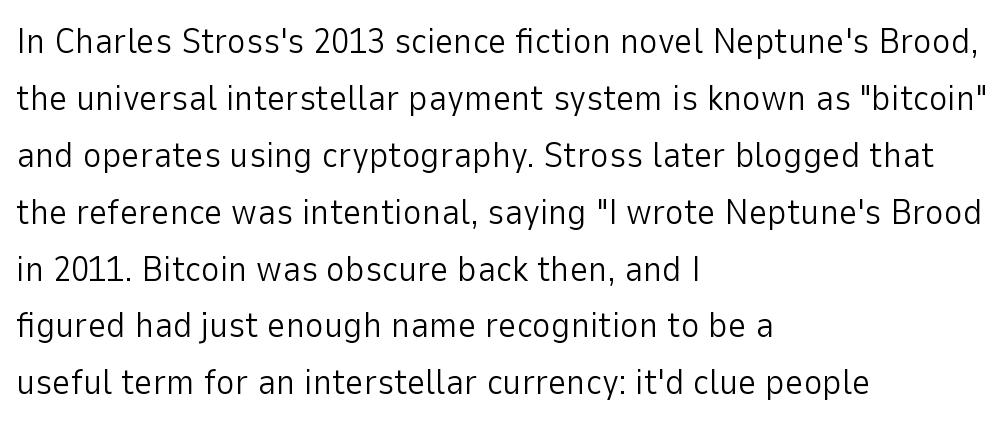
The image shows 36 px light sans-serif type, upright; set left-aligned, normal line spacing (1.58x), normal letter spacing, not underlined; low stroke contrast and a medium x-height.
